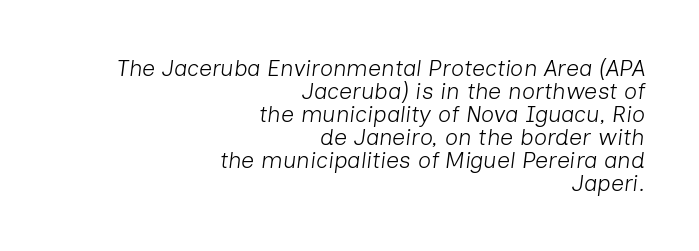
The image shows 23 px text type, italic (leaning right); set right-aligned, tight line spacing (1.0x), normal letter spacing, not underlined.
